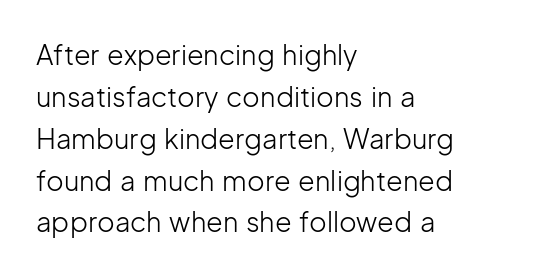
{"italic": "no", "bold": "no", "underline": "no", "align": "left", "line_spacing": "normal", "line_spacing_ratio": 1.55, "letter_spacing": "normal", "letter_spacing_em": 0.0, "glyph_px": 27}
